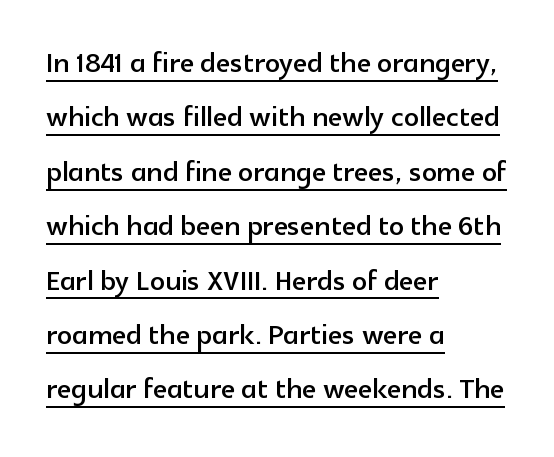
Every word sits above its own underline. The face used here is proportionally spaced, like ordinary book or web type. Posture: straight, roman, zero tilt. The letterforms sit shoulder to shoulder at normal distance. Where is the straight margin? On the left. The lines sit at an ordinary, default distance from one another.
